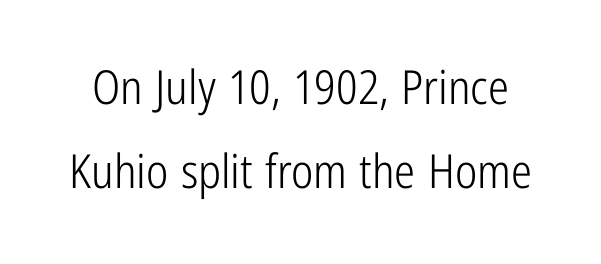
Are there feet on the stems? There aren't — it's a sans. Nope, not italic — everything's standing straight. Weight class: somewhere from thin through regular. Underlining? Definitely not there.
